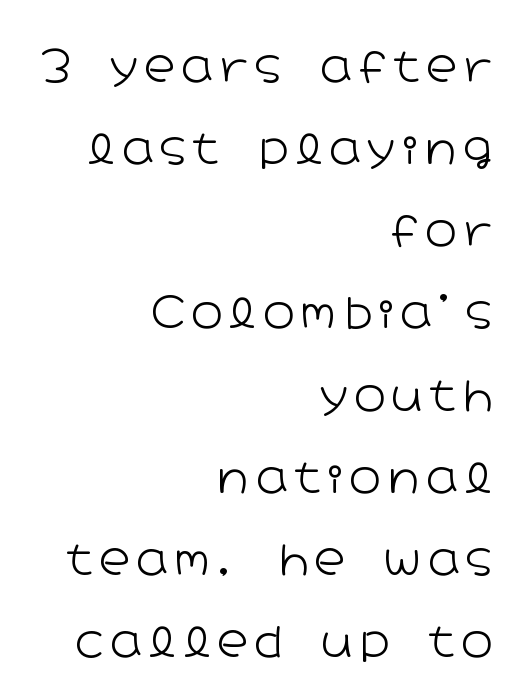
{"serif": "no", "italic": "no", "bold": "no", "weight": "light", "width": "wide", "stroke_contrast": "low", "x_height": "medium", "monospaced": "no", "underline": "no", "align": "right", "line_spacing": "loose", "line_spacing_ratio": 1.91, "glyph_px": 43}
